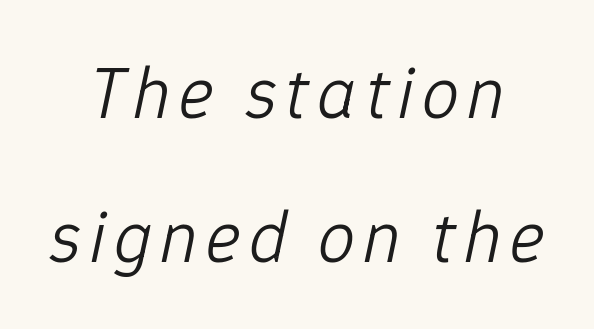
The zone under the glyphs is completely vacant. No heavy texture on the line: the type isn't bold. The font's italic variant was chosen for this text. Here the designer chose a conventional face with non-uniform glyph widths.
